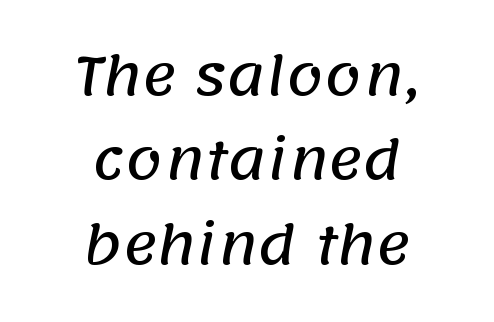
Q: Is the typeface a serif or a sans-serif typeface? A: Sans-serif.
Q: Is the text underlined? A: No.
Q: How is the paragraph aligned? A: Centered.
Q: Is the spacing between letters normal or unusually wide? A: Normal.
Q: Is the spacing between lines tight, normal or loose? A: Normal.
Q: Width (condensed, normal, or wide)? A: Normal.
Q: Stroke contrast? A: Low.
Q: x-height? A: Large.
Q: Monospaced? A: No.
